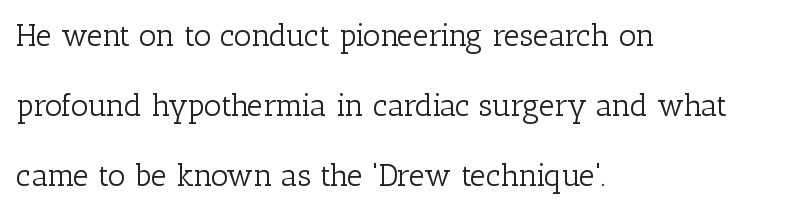
Q: Is the text bold? A: No.
Q: Is the text italic (slanted)? A: No, it is upright.
Q: Is the typeface a serif or a sans-serif typeface? A: Serif.
Q: Is the text underlined? A: No.
Q: How is the paragraph aligned? A: Left-aligned.
Q: Is the spacing between letters normal or unusually wide? A: Normal.
Q: Is the spacing between lines tight, normal or loose? A: Loose.
Q: Width (condensed, normal, or wide)? A: Normal.
Q: Stroke contrast? A: Low.
Q: x-height? A: Medium.
Q: Monospaced? A: No.
